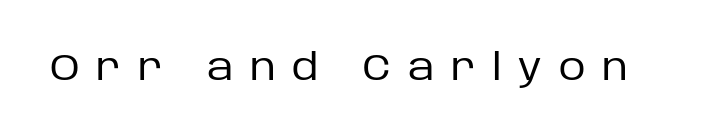
Q: Is the text bold? A: No.
Q: Is the text italic (slanted)? A: No, it is upright.
Q: Is the typeface a serif or a sans-serif typeface? A: Sans-serif.
Q: Is the text underlined? A: No.
Q: Is the spacing between letters normal or unusually wide? A: Unusually wide.
Q: Width (condensed, normal, or wide)? A: Normal.
Q: Stroke contrast? A: Low.
Q: x-height? A: Large.
Q: Monospaced? A: No.
